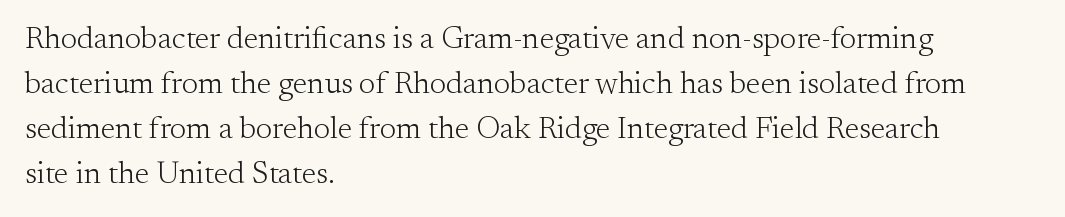
{"serif": "yes", "italic": "no", "bold": "no", "weight": "light", "width": "normal", "stroke_contrast": "medium", "x_height": "small", "monospaced": "no", "underline": "no", "align": "left", "line_spacing": "normal", "line_spacing_ratio": 1.45, "letter_spacing": "normal", "letter_spacing_em": 0.0, "glyph_px": 31}
